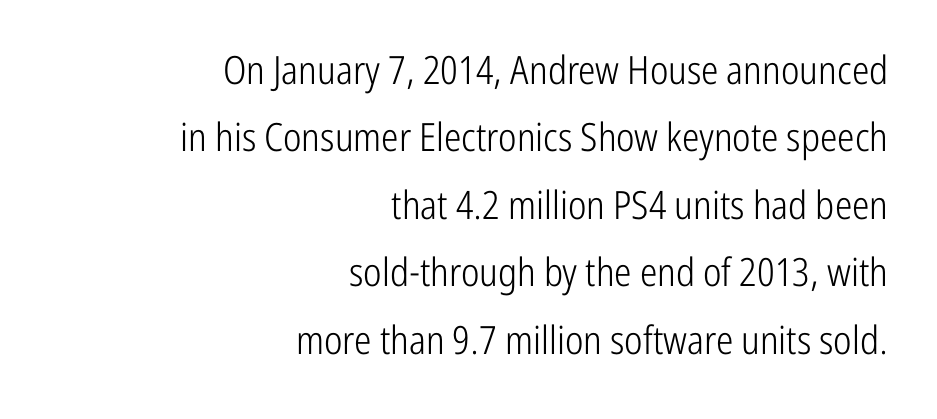
The image shows 39 px light, condensed sans-serif type, upright; set right-aligned, line spacing 1.73x, normal letter spacing, not underlined; low stroke contrast and a medium x-height.
